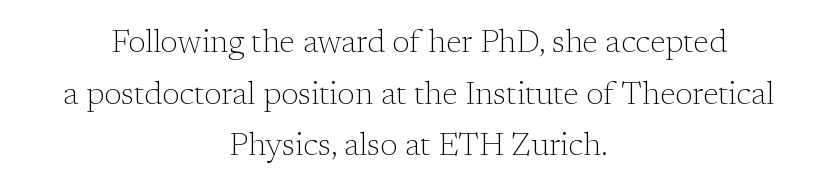
Q: Is the text bold? A: No.
Q: Is the text italic (slanted)? A: No, it is upright.
Q: Is the typeface a serif or a sans-serif typeface? A: Serif.
Q: Is the text underlined? A: No.
Q: How is the paragraph aligned? A: Centered.
Q: Is the spacing between letters normal or unusually wide? A: Normal.
Q: Is the spacing between lines tight, normal or loose? A: Normal.
Q: Width (condensed, normal, or wide)? A: Normal.
Q: Stroke contrast? A: Low.
Q: x-height? A: Medium.
Q: Monospaced? A: No.
